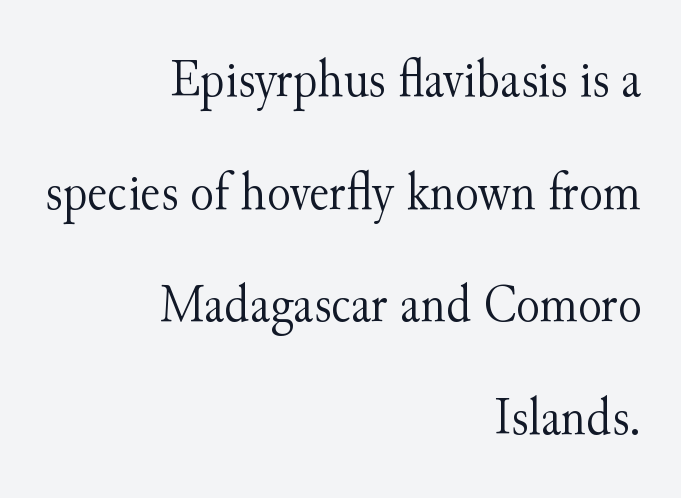
The image shows 55 px light serif type, upright; set right-aligned, loose line spacing (2.05x), normal letter spacing, not underlined; medium stroke contrast and a small x-height.
